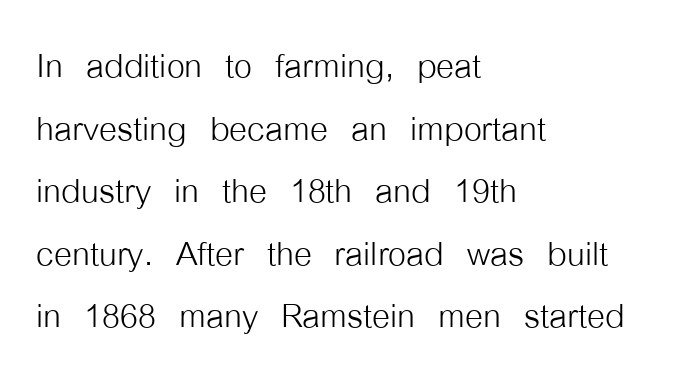
{"serif": "no", "italic": "no", "bold": "no", "weight": "light", "width": "condensed", "stroke_contrast": "low", "x_height": "medium", "monospaced": "no", "underline": "no", "align": "left", "line_spacing": "normal", "line_spacing_ratio": 1.36, "letter_spacing": "normal", "letter_spacing_em": 0.0, "glyph_px": 46}
